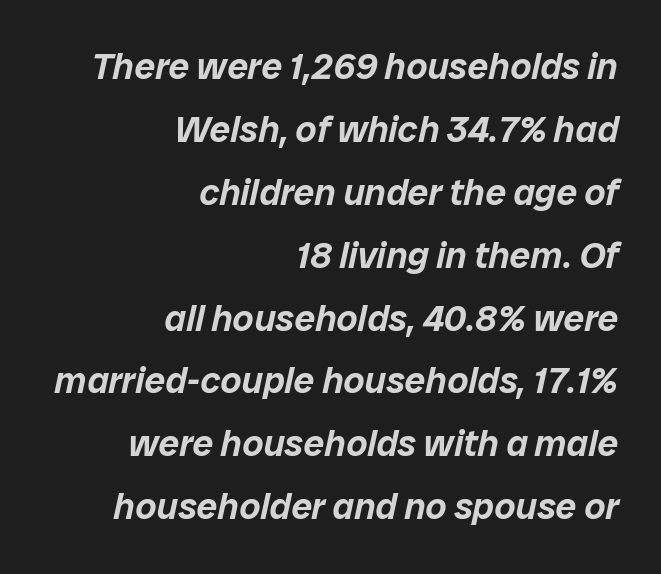
The image shows 37 px text type, italic (leaning right); set right-aligned, normal line spacing (1.7x), normal letter spacing, not underlined; low stroke contrast and a medium x-height.
